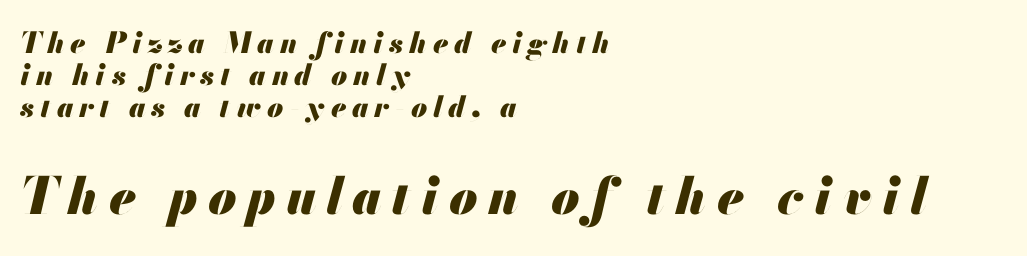
{"italic": "yes", "lean": "right", "slant_degrees": 13, "bold": "yes", "weight": "heavy", "width": "normal", "stroke_contrast": "medium", "x_height": "small", "monospaced": "no", "underline": "no", "align": "left", "line_spacing": "tight", "line_spacing_ratio": 1.1, "letter_spacing": "wide", "letter_spacing_em": 0.2, "larger_block": "second", "size_ratio": 1.76, "glyph_px": 51}
